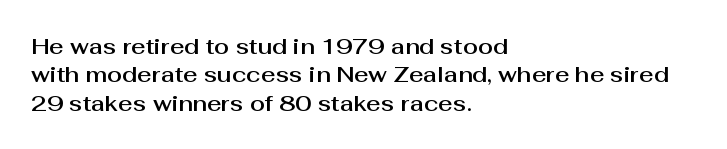
Q: Is the text italic (slanted)? A: No, it is upright.
Q: Is the text underlined? A: No.
Q: How is the paragraph aligned? A: Left-aligned.
Q: Is the spacing between letters normal or unusually wide? A: Normal.
Q: Is the spacing between lines tight, normal or loose? A: Normal.
